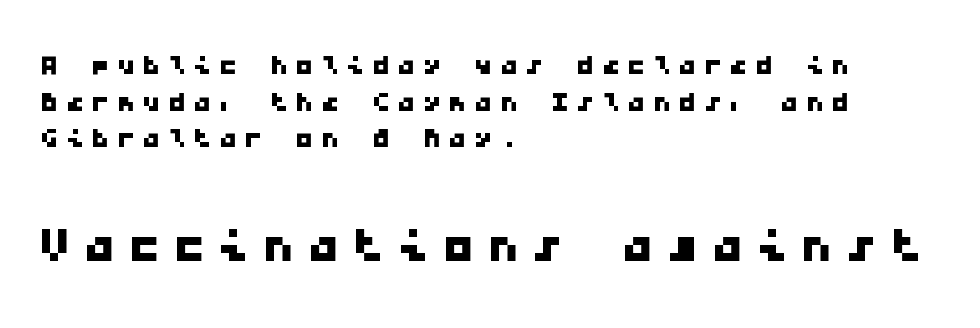
Q: Is the typeface a serif or a sans-serif typeface? A: Sans-serif.
Q: Is the text underlined? A: No.
Q: How is the paragraph aligned? A: Left-aligned.
Q: Is the spacing between lines tight, normal or loose? A: Tight.
Q: Which block of text is set in a larger size, the first (top) or the second (bottom)? A: The second (bottom) one.
Q: Width (condensed, normal, or wide)? A: Wide.
Q: Stroke contrast? A: Low.
Q: x-height? A: Medium.
Q: Monospaced? A: Yes.
